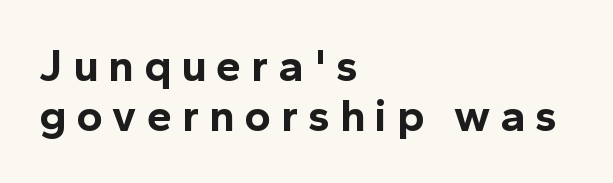
{"serif": "no", "italic": "no", "bold": "yes", "weight": "bold", "width": "normal", "x_height": "medium", "monospaced": "no", "underline": "no", "align": "left", "line_spacing": "tight", "line_spacing_ratio": 1.12, "letter_spacing": "wide", "letter_spacing_em": 0.22, "glyph_px": 45}
